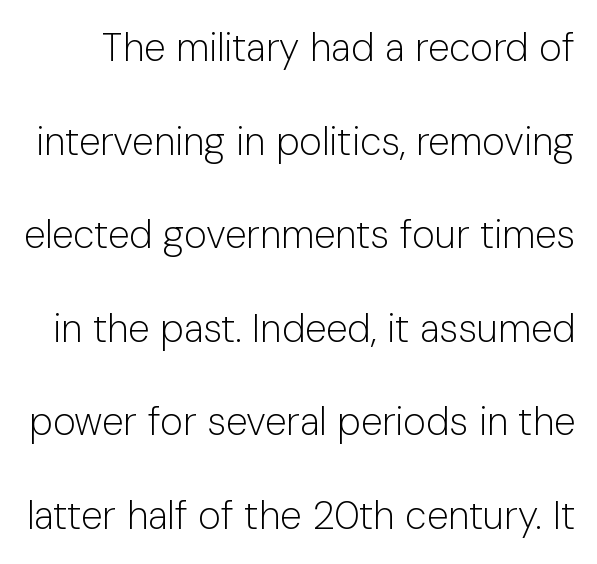
{"serif": "no", "italic": "no", "bold": "no", "weight": "light", "width": "normal", "stroke_contrast": "low", "x_height": "medium", "monospaced": "no", "underline": "no", "line_spacing": "loose", "line_spacing_ratio": 2.4, "letter_spacing": "normal", "letter_spacing_em": 0.0, "glyph_px": 39}
